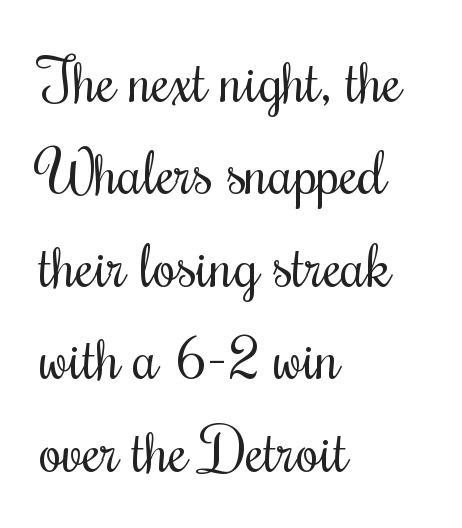
The image shows 60 px regular-weight, condensed serif type; set left-aligned, normal line spacing (1.54x), normal letter spacing, not underlined; medium stroke contrast and a small x-height.
